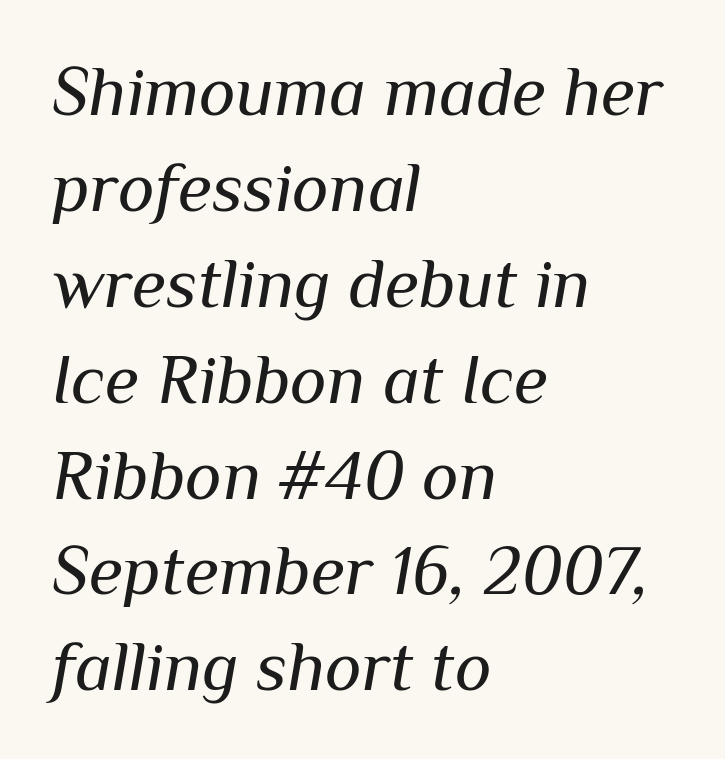
Q: Is the text bold? A: No.
Q: Is the text italic (slanted)? A: Yes, it leans right by about 10 degrees.
Q: Is the text underlined? A: No.
Q: How is the paragraph aligned? A: Left-aligned.
Q: Is the spacing between letters normal or unusually wide? A: Normal.
Q: Is the spacing between lines tight, normal or loose? A: Normal.
Q: Width (condensed, normal, or wide)? A: Normal.
Q: Stroke contrast? A: Medium.
Q: x-height? A: Medium.
Q: Monospaced? A: No.
